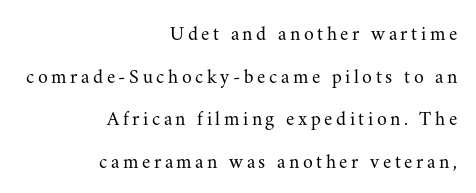
{"italic": "no", "bold": "no", "underline": "no", "align": "right", "line_spacing": "loose", "line_spacing_ratio": 2.13, "glyph_px": 20}
